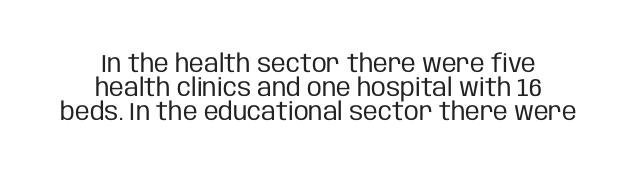
{"italic": "no", "bold": "no", "underline": "no", "align": "center", "line_spacing": "tight", "line_spacing_ratio": 0.96, "letter_spacing": "normal", "letter_spacing_em": 0.0, "glyph_px": 25}
